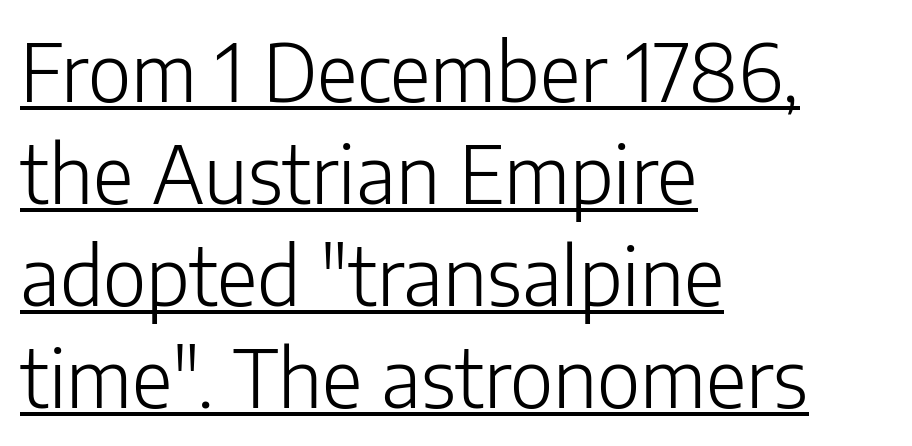
Q: Is the text bold? A: No.
Q: Is the text italic (slanted)? A: No, it is upright.
Q: Is the typeface a serif or a sans-serif typeface? A: Sans-serif.
Q: Is the text underlined? A: Yes.
Q: How is the paragraph aligned? A: Left-aligned.
Q: Is the spacing between letters normal or unusually wide? A: Normal.
Q: Is the spacing between lines tight, normal or loose? A: Normal.
Q: Width (condensed, normal, or wide)? A: Normal.
Q: Stroke contrast? A: Low.
Q: x-height? A: Medium.
Q: Monospaced? A: No.
